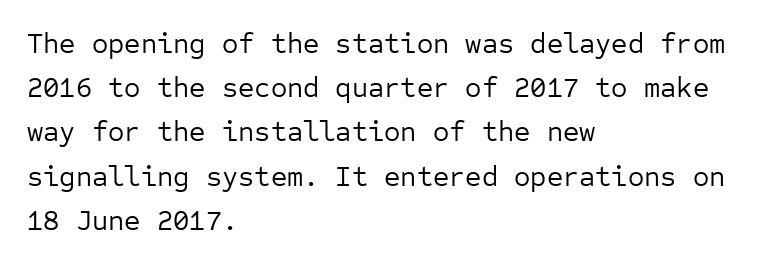
What's the leading like? Ordinary, nothing unusual. Think standard paragraph weight, or any step lighter than that. The letterforms sit shoulder to shoulder at normal distance. The glyphs in this specimen are sans serif. Posture: vertical. The paragraph has a hard left edge and a soft right edge.
